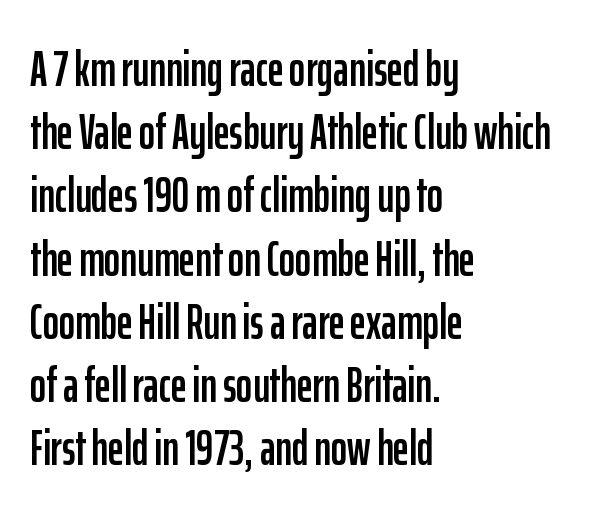
{"serif": "no", "italic": "no", "width": "condensed", "stroke_contrast": "low", "x_height": "medium", "monospaced": "no", "underline": "no", "align": "left", "line_spacing": "normal", "line_spacing_ratio": 1.29, "letter_spacing": "normal", "letter_spacing_em": 0.0, "glyph_px": 49}
